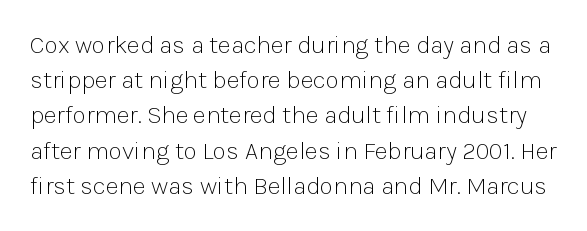
The weight tops out at a normal text grade. Check the space under the baseline: it is left empty. Inter-character spacing is left at the font's built-in metrics. Honestly, the row spacing looks completely unremarkable. The type sits square on the baseline with zero lean.
